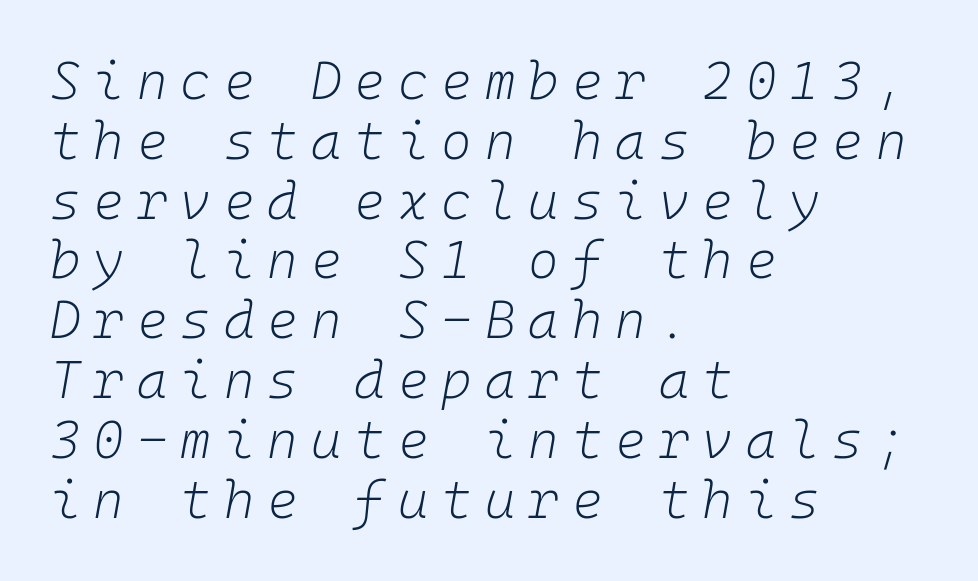
{"italic": "yes", "lean": "right", "slant_degrees": 10, "bold": "no", "weight": "light", "width": "normal", "stroke_contrast": "low", "x_height": "medium", "monospaced": "yes", "underline": "no", "align": "left", "line_spacing": "tight", "line_spacing_ratio": 1.15, "letter_spacing": "wide", "letter_spacing_em": 0.25, "glyph_px": 52}
